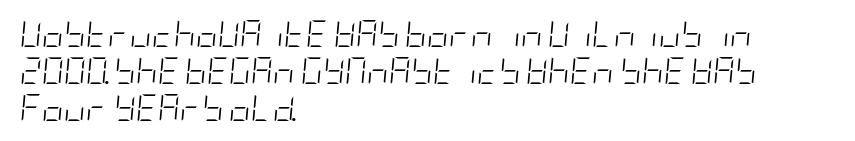
The image shows 27 px text type, italic (leaning right); set left-aligned, normal line spacing (1.37x), normal letter spacing, not underlined.
